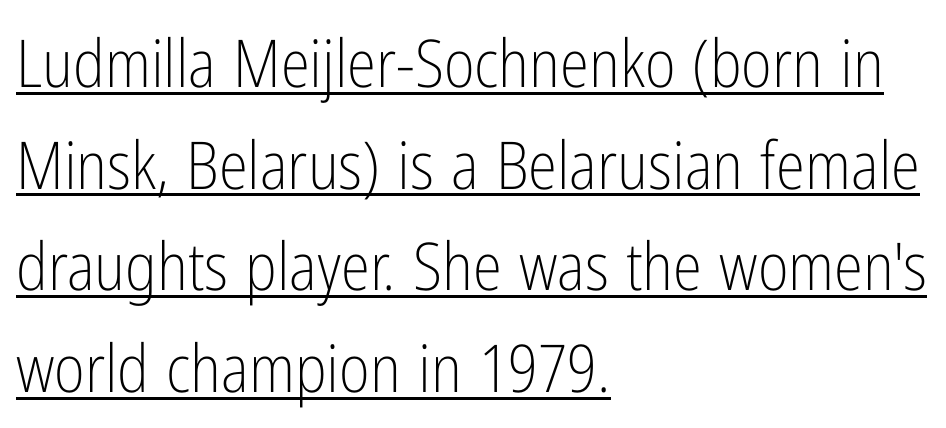
Here the glyphs are tracked normally, forming tight word shapes. Descenders here cross a horizontal rule under the line. Leftover space on each line is placed entirely after the last word. The designer left line spacing at the default. The font family rendered here belongs to the sans-serif group. Upright lettering throughout.
